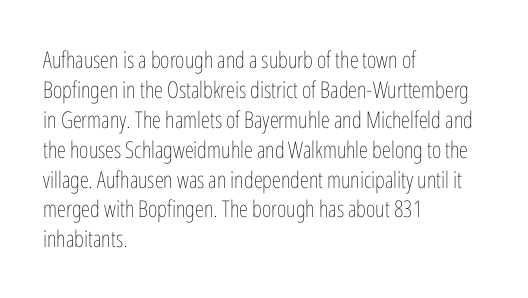
Q: Is the text bold? A: No.
Q: Is the text italic (slanted)? A: No, it is upright.
Q: Is the text underlined? A: No.
Q: How is the paragraph aligned? A: Left-aligned.
Q: Is the spacing between letters normal or unusually wide? A: Normal.
Q: Is the spacing between lines tight, normal or loose? A: Normal.
